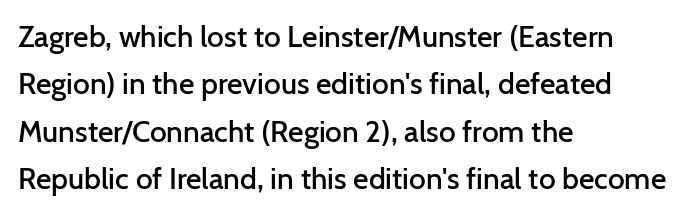
Q: Is the text bold? A: Semi-bold.
Q: Is the text italic (slanted)? A: No, it is upright.
Q: Is the typeface a serif or a sans-serif typeface? A: Sans-serif.
Q: Is the text underlined? A: No.
Q: How is the paragraph aligned? A: Left-aligned.
Q: Is the spacing between letters normal or unusually wide? A: Normal.
Q: Is the spacing between lines tight, normal or loose? A: Normal.
Q: Width (condensed, normal, or wide)? A: Normal.
Q: Stroke contrast? A: Low.
Q: x-height? A: Medium.
Q: Monospaced? A: No.
